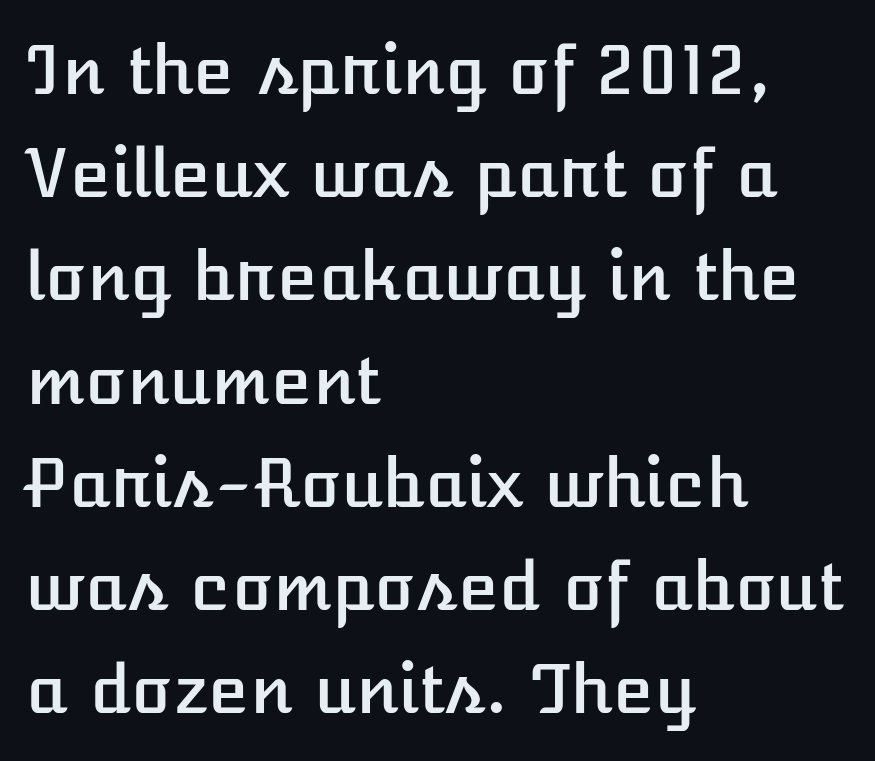
Proportional: the letters do not fall into vertical columns. Italic? Not at all — the glyphs are vertical. The letterforms sit shoulder to shoulder at normal distance. One glance says typical: line gaps are just what's usual.
